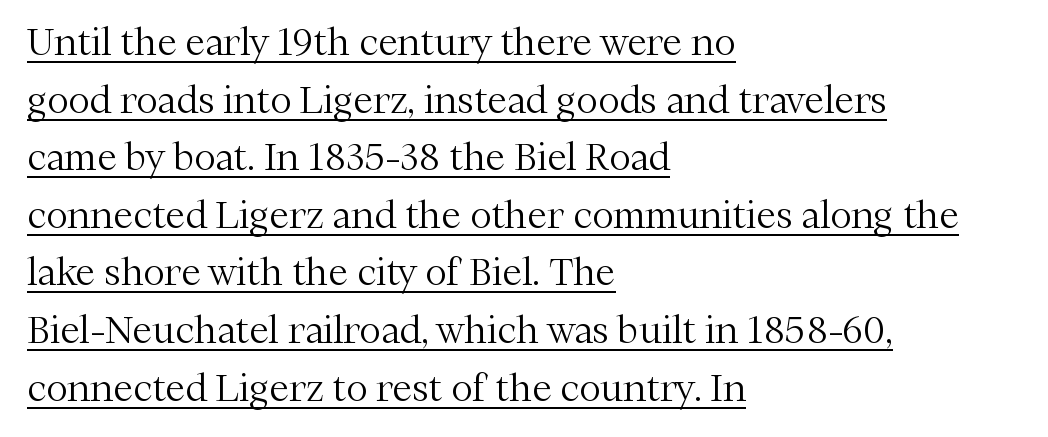
The image shows 36 px light serif type, upright; set left-aligned, normal line spacing (1.6x), normal letter spacing, underlined; medium stroke contrast and a medium x-height.
